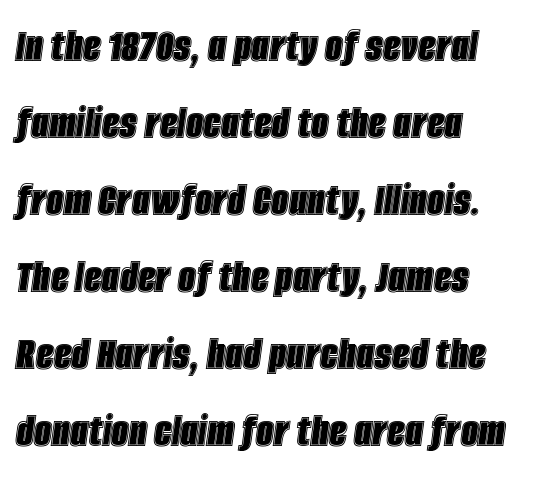
The passage shown is not underscored anywhere. Posture: slanted. Default kerning and tracking; the words read as compact shapes. Reading down the block, your eye returns to a fixed left position each line. A typesetter would call this leading conventional body-copy spacing.
